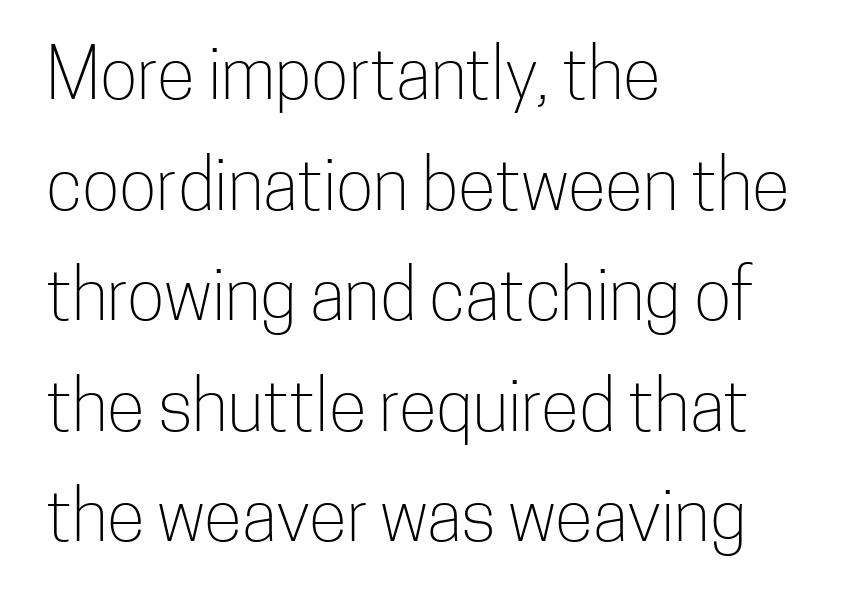
Q: Is the text bold? A: No.
Q: Is the text italic (slanted)? A: No, it is upright.
Q: Is the typeface a serif or a sans-serif typeface? A: Sans-serif.
Q: Is the text underlined? A: No.
Q: How is the paragraph aligned? A: Left-aligned.
Q: Is the spacing between letters normal or unusually wide? A: Normal.
Q: Is the spacing between lines tight, normal or loose? A: Normal.
Q: Width (condensed, normal, or wide)? A: Condensed.
Q: Stroke contrast? A: Low.
Q: x-height? A: Medium.
Q: Monospaced? A: No.
